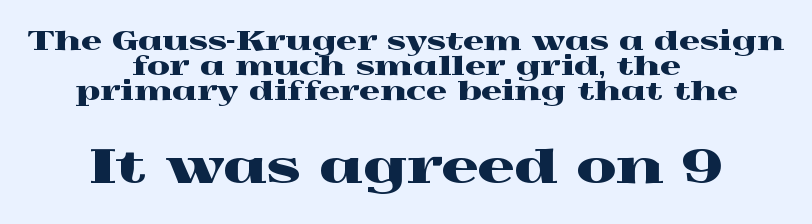
Small tapered or slab feet sit at the stroke ends, so this counts as serif. Honestly, the letter spacing is just normal — you wouldn't notice it. Cramped leading. Caption: multi-line text, centered on the measure. Letters rest on an invisible, unmarked baseline. Top chunk: small. Bottom chunk: large.
